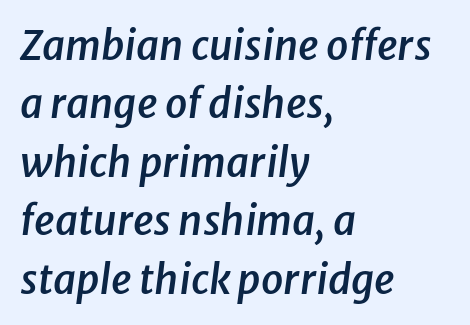
The axis of the letterforms is tilted away from vertical. Each letter keeps its own natural width here, so spacing adapts to shape. Underline: absent. The leading is moderate, giving the passage an even texture.
